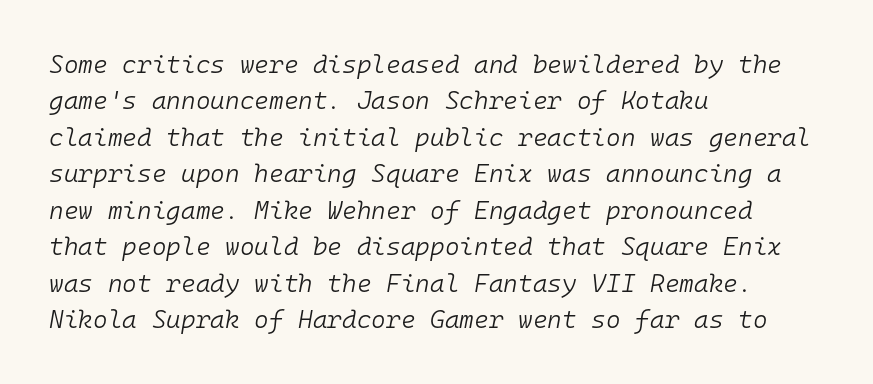
Q: Is the text bold? A: No.
Q: Is the text italic (slanted)? A: Yes, it leans right by about 10 degrees.
Q: Is the text underlined? A: No.
Q: How is the paragraph aligned? A: Left-aligned.
Q: Is the spacing between letters normal or unusually wide? A: Normal.
Q: Is the spacing between lines tight, normal or loose? A: Normal.
